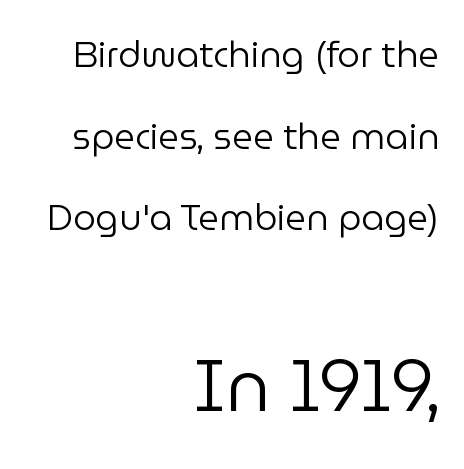
{"serif": "no", "italic": "no", "bold": "no", "weight": "regular", "width": "normal", "stroke_contrast": "low", "x_height": "medium", "monospaced": "no", "underline": "no", "align": "right", "line_spacing": "loose", "line_spacing_ratio": 2.27, "letter_spacing": "normal", "letter_spacing_em": 0.0, "larger_block": "second", "size_ratio": 2.0, "glyph_px": 72}
